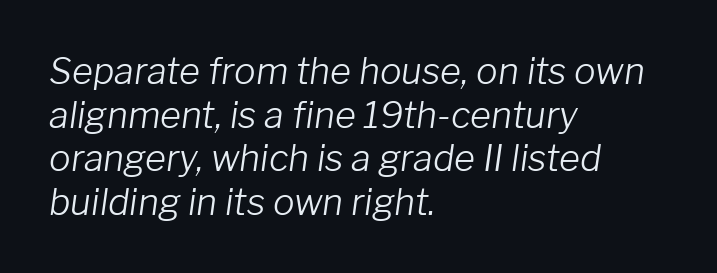
Compared with a typical body face, this is equally light or lighter still. What stands out about the letter spacing? Nothing — it is the standard amount. A classic flush-left, rag-right setting is used for this passage. Designer's note — italics engaged. No word sits above an underline.
